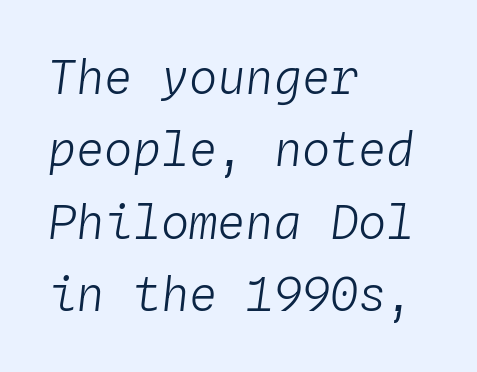
The image shows 47 px light type, italic (leaning right), monospaced; set left-aligned, normal line spacing (1.54x), normal letter spacing, not underlined; low stroke contrast and a medium x-height.
